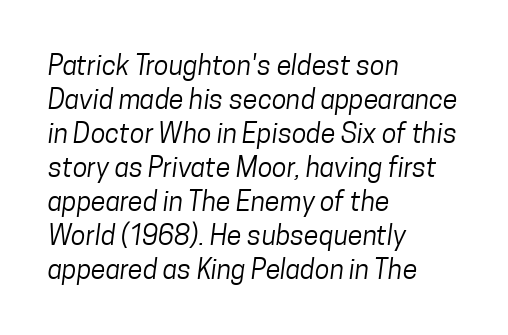
Q: Is the text bold? A: No.
Q: Is the text underlined? A: No.
Q: How is the paragraph aligned? A: Left-aligned.
Q: Is the spacing between letters normal or unusually wide? A: Normal.
Q: Is the spacing between lines tight, normal or loose? A: Normal.
